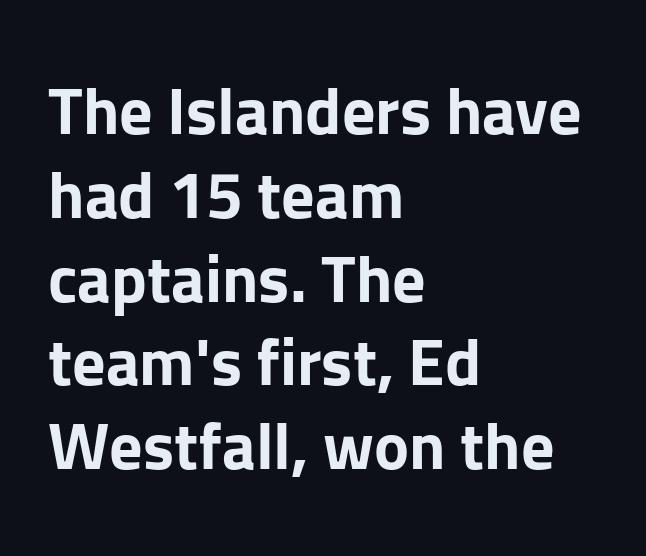
Q: Is the text bold? A: Yes.
Q: Is the text italic (slanted)? A: No, it is upright.
Q: Is the typeface a serif or a sans-serif typeface? A: Sans-serif.
Q: Is the text underlined? A: No.
Q: How is the paragraph aligned? A: Left-aligned.
Q: Is the spacing between letters normal or unusually wide? A: Normal.
Q: Is the spacing between lines tight, normal or loose? A: Normal.
Q: Width (condensed, normal, or wide)? A: Normal.
Q: Stroke contrast? A: Low.
Q: x-height? A: Medium.
Q: Monospaced? A: No.
